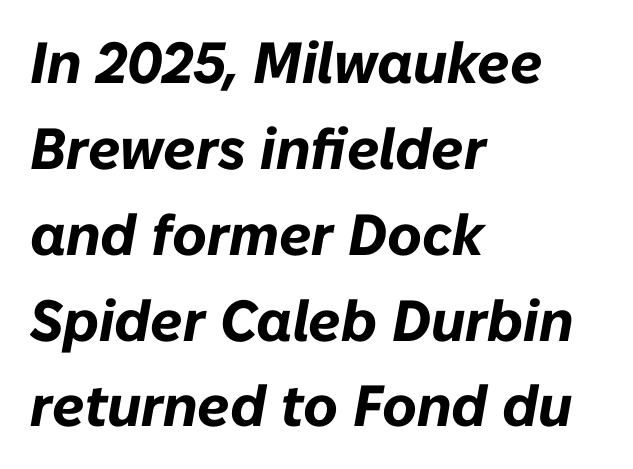
If you drew a ruler down the left edge, every line would touch it. These words are printed bold, with thick strokes throughout. You could not count columns in this text — the font is proportionally spaced. One glance says typical: line gaps are just what's usual. The rendering keeps characters at their native spacing. There's an unmistakable incline to the writing here.
